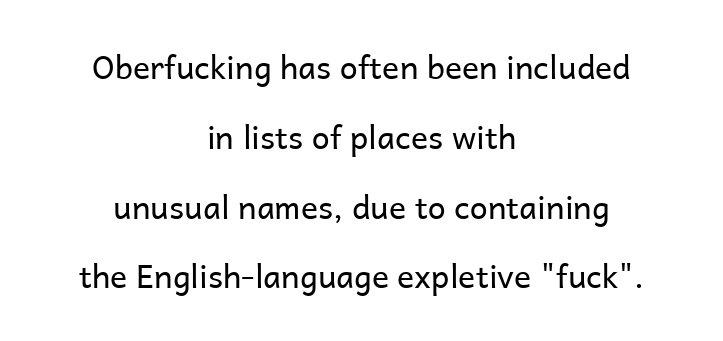
Q: Is the text bold? A: No.
Q: Is the text italic (slanted)? A: No, it is upright.
Q: Is the typeface a serif or a sans-serif typeface? A: Sans-serif.
Q: Is the text underlined? A: No.
Q: How is the paragraph aligned? A: Centered.
Q: Is the spacing between letters normal or unusually wide? A: Normal.
Q: Is the spacing between lines tight, normal or loose? A: Loose.
Q: Width (condensed, normal, or wide)? A: Normal.
Q: Stroke contrast? A: Low.
Q: x-height? A: Medium.
Q: Monospaced? A: No.
